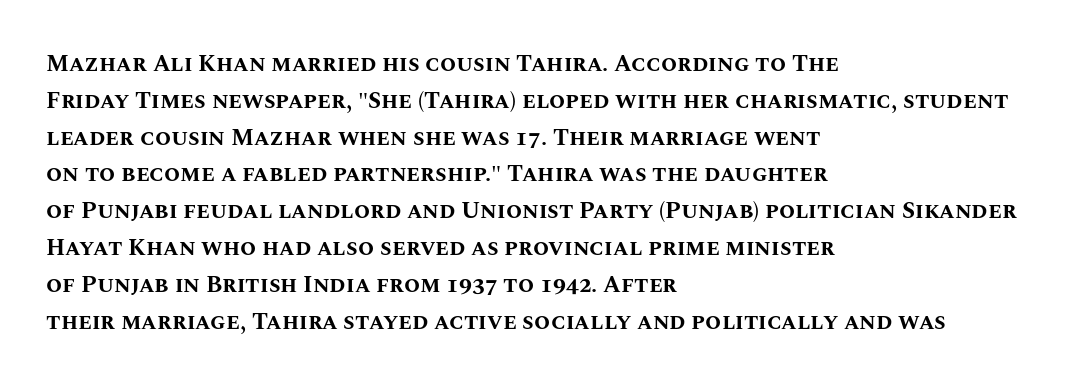
The passage shown stacks its lines at a standard gap. The rag falls on the right side of this text block. Nope, not italic — everything's standing straight. Rule under the text: the space is simply empty. The face used here is rendered with its standard letterfit.
